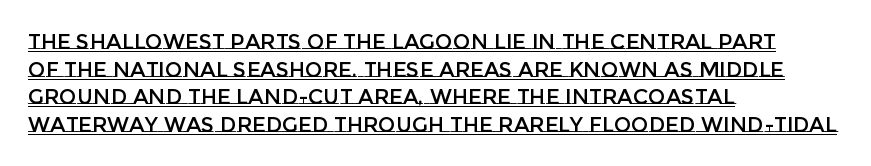
{"italic": "no", "underline": "yes", "align": "left", "line_spacing": "normal", "line_spacing_ratio": 1.31, "letter_spacing": "normal", "letter_spacing_em": 0.0, "glyph_px": 21}
